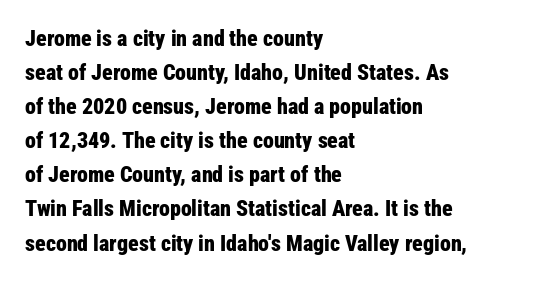
{"italic": "no", "bold": "yes", "underline": "no", "align": "left", "line_spacing": "normal", "line_spacing_ratio": 1.55, "letter_spacing": "normal", "letter_spacing_em": 0.0, "glyph_px": 22}
